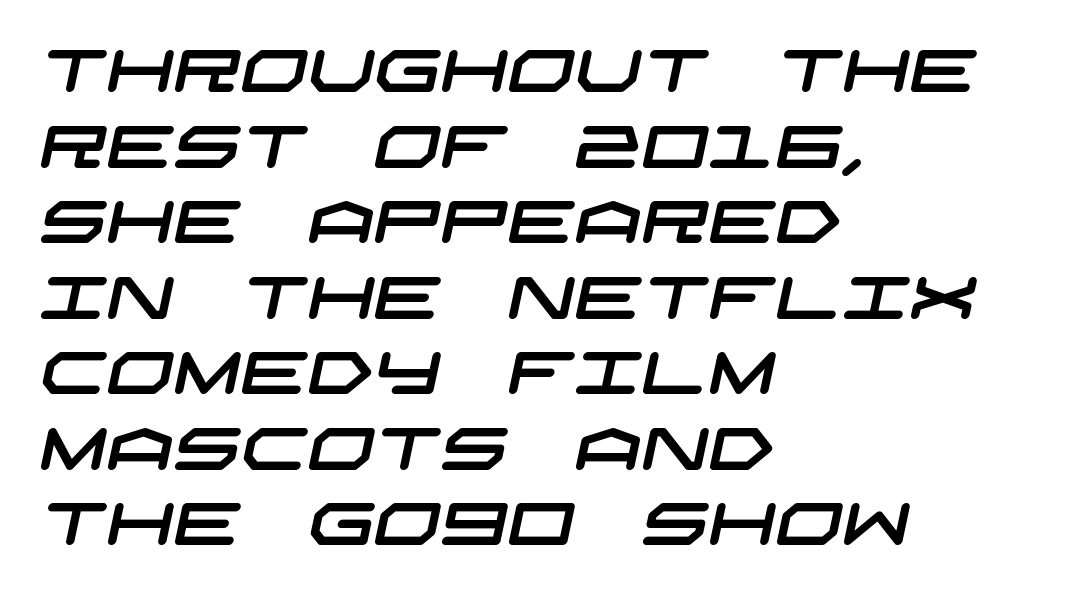
Q: Is the typeface a serif or a sans-serif typeface? A: Sans-serif.
Q: Is the text underlined? A: No.
Q: How is the paragraph aligned? A: Left-aligned.
Q: Is the spacing between letters normal or unusually wide? A: Normal.
Q: Is the spacing between lines tight, normal or loose? A: Normal.
Q: Width (condensed, normal, or wide)? A: Wide.
Q: Stroke contrast? A: Low.
Q: x-height? A: Large.
